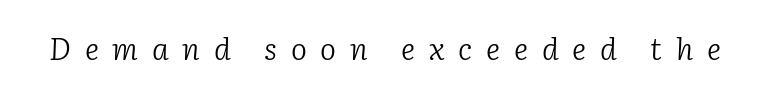
{"serif": "yes", "italic": "yes", "lean": "right", "slant_degrees": 2, "bold": "no", "weight": "light", "width": "normal", "stroke_contrast": "low", "x_height": "medium", "monospaced": "no", "underline": "no", "letter_spacing": "wide", "letter_spacing_em": 0.46, "glyph_px": 30}
